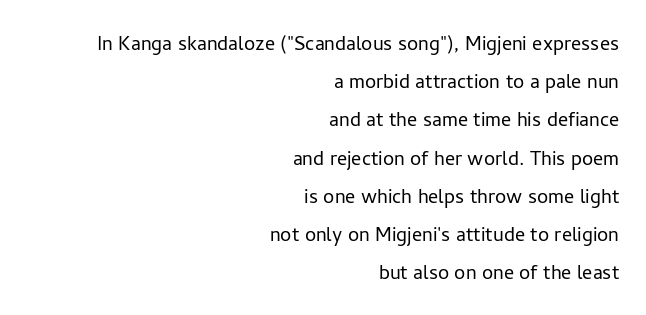
Q: Is the text bold? A: No.
Q: Is the text italic (slanted)? A: No, it is upright.
Q: Is the text underlined? A: No.
Q: How is the paragraph aligned? A: Right-aligned.
Q: Is the spacing between letters normal or unusually wide? A: Normal.
Q: Is the spacing between lines tight, normal or loose? A: Normal.
